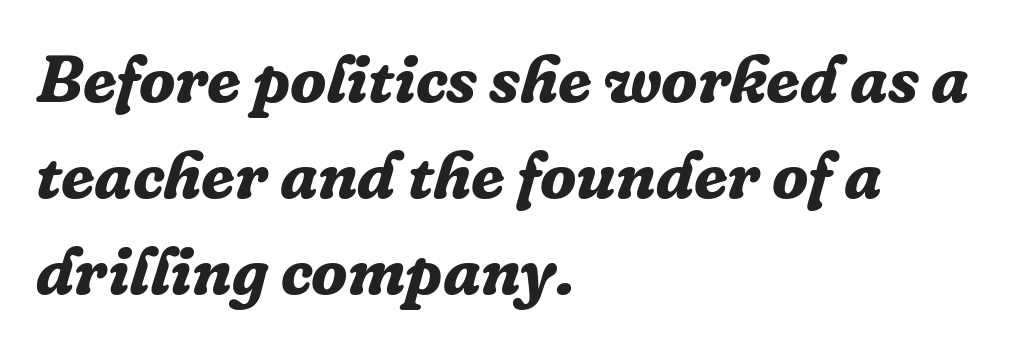
The image shows 67 px bold serif type, italic (leaning right); set left-aligned, normal line spacing (1.43x), normal letter spacing, not underlined; low stroke contrast and a medium x-height.
